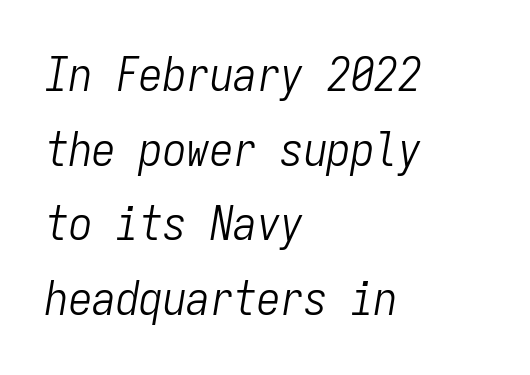
Leading matches the norm, producing a regular column. Designer's note — italics engaged. Ink coverage per letter is moderate at most. Here the designer chose a console-style face with uniform glyph widths. This sample is left-justified, so line endings fall wherever the words run out. Tracking value appears to be zero — textbook default spacing.
